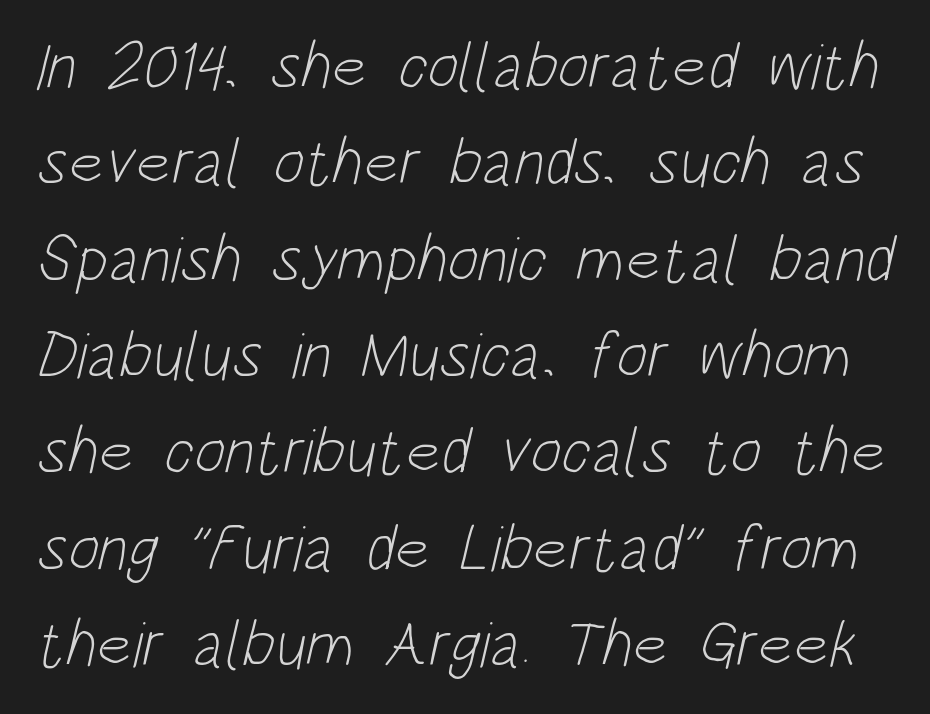
{"serif": "no", "bold": "no", "weight": "light", "width": "condensed", "stroke_contrast": "low", "x_height": "large", "monospaced": "no", "underline": "no", "line_spacing": "normal", "line_spacing_ratio": 1.46, "letter_spacing": "normal", "letter_spacing_em": 0.0, "glyph_px": 66}
